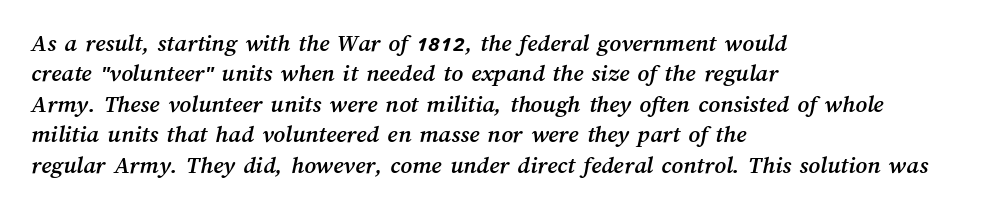
The image shows 25 px text type; set left-aligned, line spacing 1.22x, normal letter spacing, not underlined.
